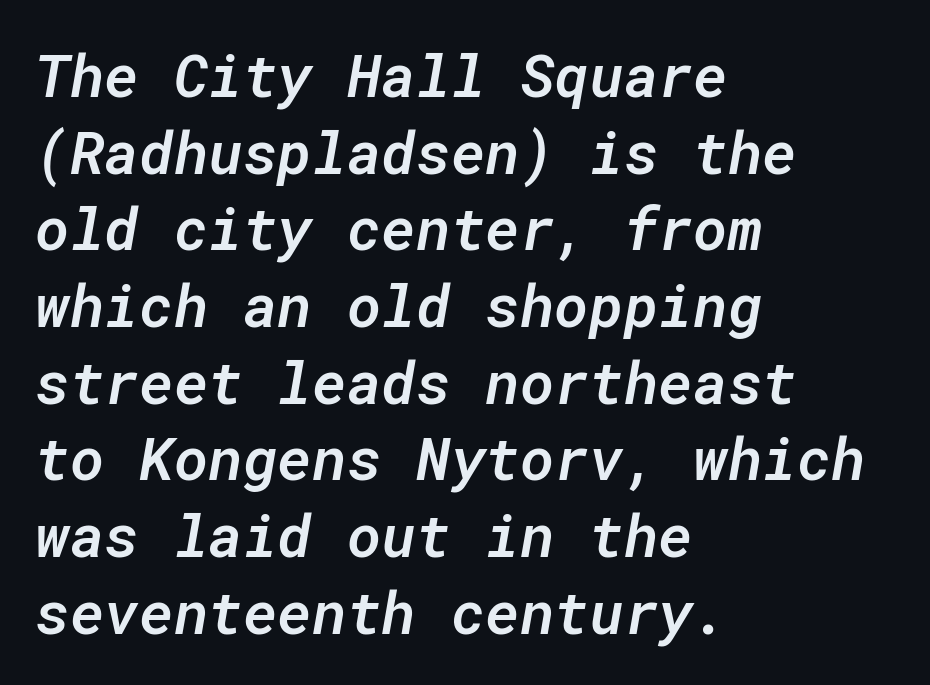
{"italic": "yes", "lean": "right", "slant_degrees": 10, "bold": "semi", "weight": "semibold", "width": "normal", "stroke_contrast": "low", "x_height": "medium", "monospaced": "yes", "underline": "no", "align": "left", "line_spacing": "normal", "line_spacing_ratio": 1.3, "letter_spacing": "normal", "letter_spacing_em": 0.0, "glyph_px": 59}
